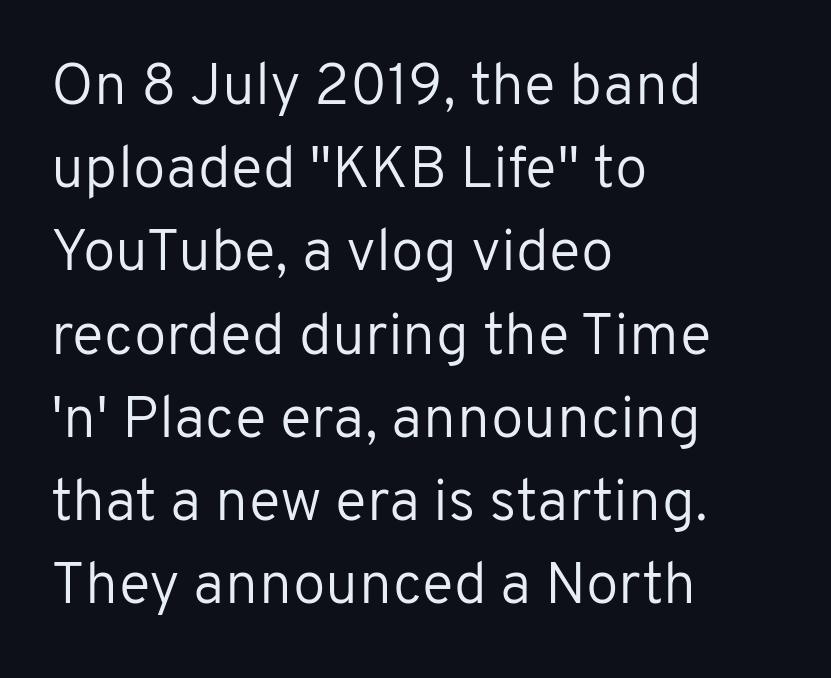
The image shows 59 px regular-weight sans-serif type, upright; set left-aligned, normal line spacing (1.41x), normal letter spacing, not underlined; low stroke contrast and a medium x-height.
